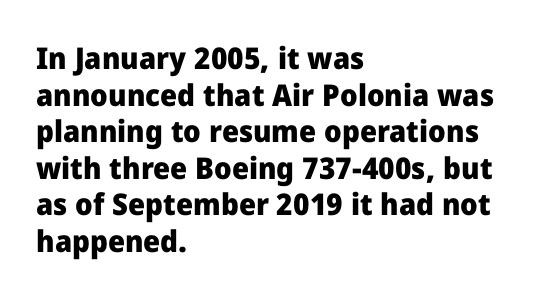
{"serif": "no", "italic": "no", "bold": "yes", "weight": "heavy", "width": "normal", "stroke_contrast": "low", "x_height": "medium", "monospaced": "no", "underline": "no", "align": "left", "line_spacing_ratio": 1.22, "letter_spacing": "normal", "letter_spacing_em": 0.0, "glyph_px": 30}
